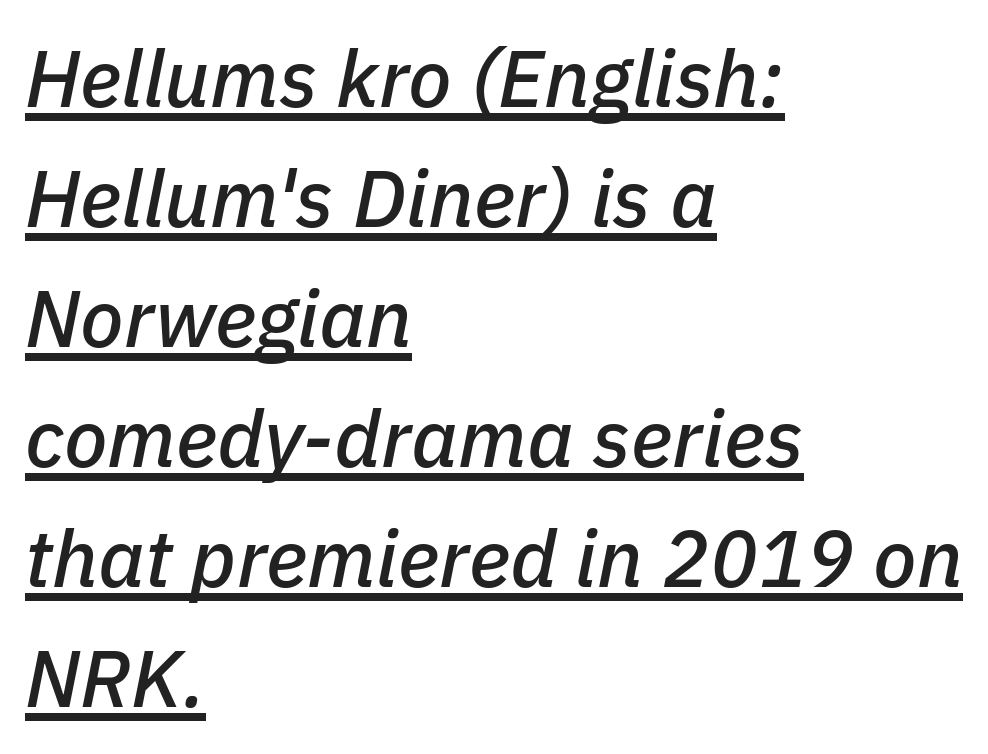
Observe the lean: these are italic letterforms. This rendering leaves character spacing at its baseline value. Each letter keeps its own natural width here, so spacing adapts to shape. One glance says typical: line gaps are just what's usual.
